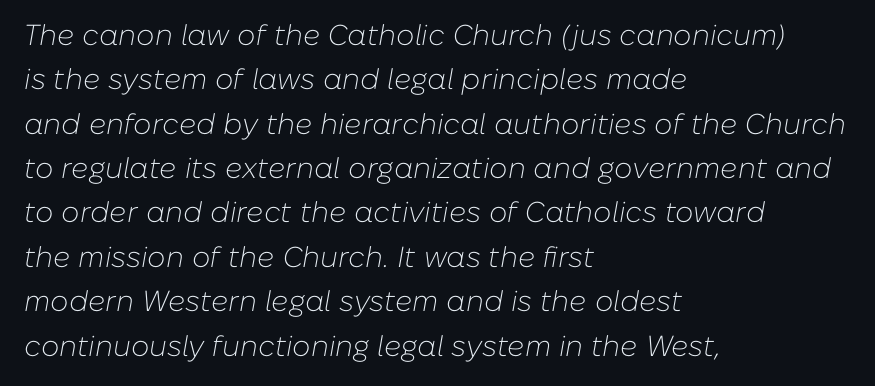
Nothing heavy about these letters — not bold at all. How are the letters spaced? Ordinarily, with no added tracking. Leftover space on each line is placed entirely after the last word. There's an unmistakable incline to the writing here.
